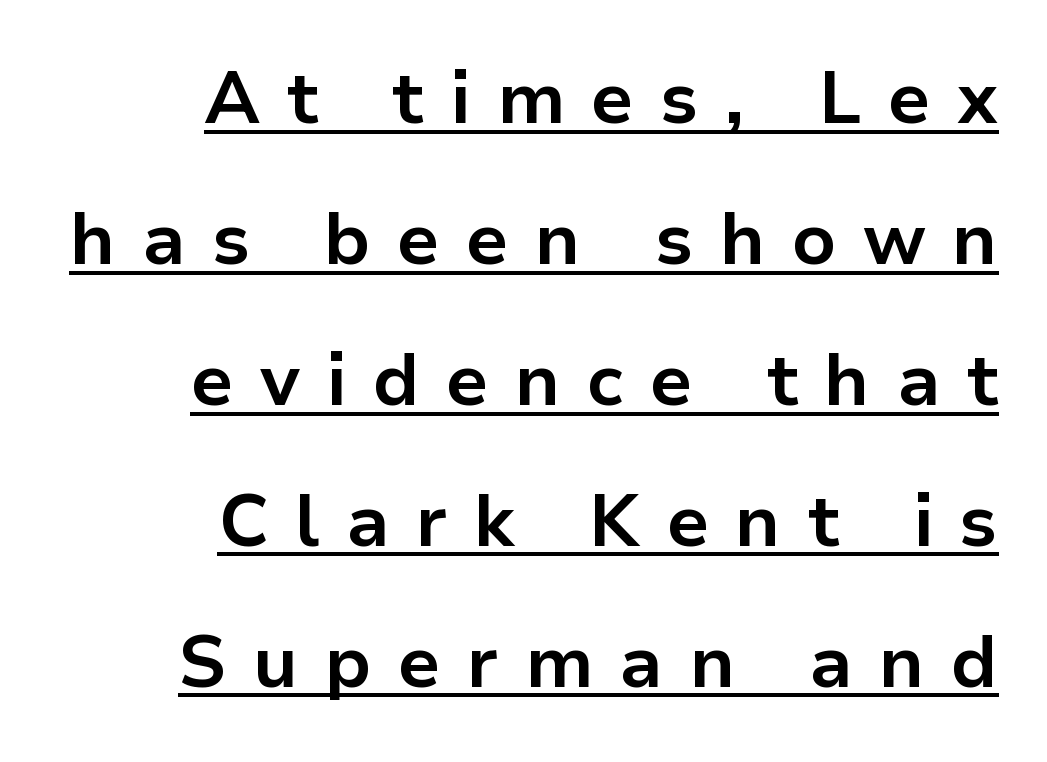
Character widths vary here, with narrow letters taking less room than wide ones. Weight check: bold — yes, fully. The letters are spread apart with noticeably loose tracking. These lines were composed using upright roman letters. Nothing sits at the stroke ends, so this counts as sans-serif.
